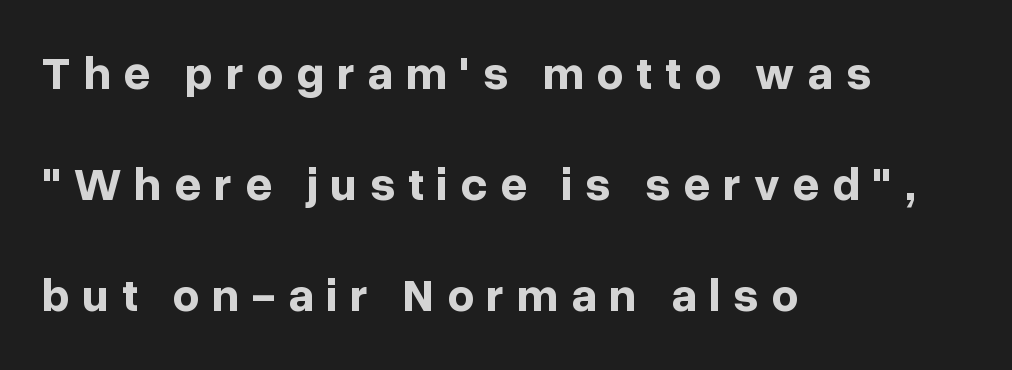
Q: Is the text bold? A: Yes.
Q: Is the text italic (slanted)? A: No, it is upright.
Q: Is the typeface a serif or a sans-serif typeface? A: Sans-serif.
Q: Is the text underlined? A: No.
Q: How is the paragraph aligned? A: Left-aligned.
Q: Is the spacing between letters normal or unusually wide? A: Unusually wide.
Q: Is the spacing between lines tight, normal or loose? A: Loose.
Q: Width (condensed, normal, or wide)? A: Normal.
Q: Stroke contrast? A: Low.
Q: x-height? A: Medium.
Q: Monospaced? A: No.
